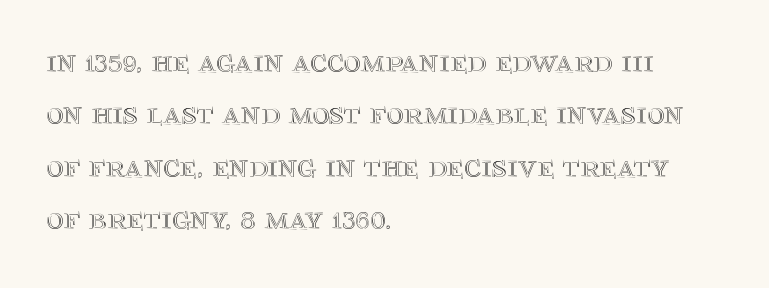
The image shows 33 px text type, upright; set left-aligned, normal line spacing (1.59x), normal letter spacing, not underlined; a large x-height.
